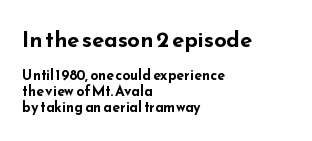
Type size steps down from the first block to the second. Every row of glyphs begins at an identical x-position on the left. Check under the words: just untouched page. These lines carry a lot of weight — the face is fully bold. The line-height multiplier appears low, near solid setting. Each word holds together tightly as a unit, with standard inter-letter gaps.
